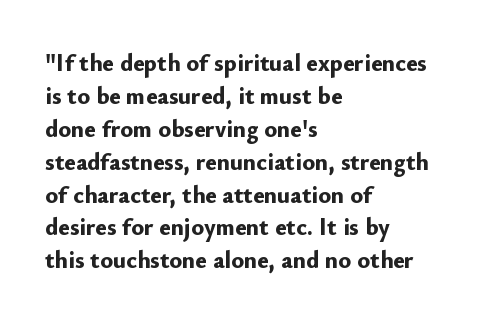
The tracking reads as untouched default to a designer's eye. Check the space under the baseline: it is left empty. The letters stand straight up with perfectly vertical stems. Each line starts at the same left margin while the right side varies. Weight check: bold — yes, fully. These lines sit exactly where default settings would place them.
